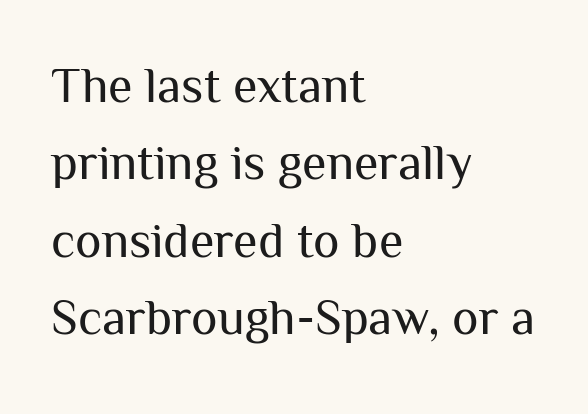
The image shows 50 px regular-weight sans-serif type, upright; set left-aligned, normal line spacing (1.55x), normal letter spacing, not underlined; medium stroke contrast and a medium x-height.
